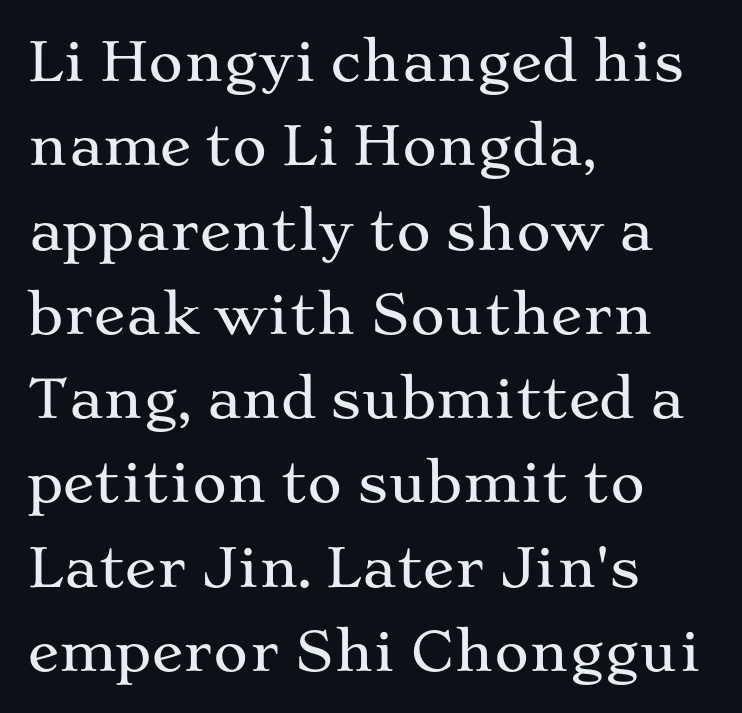
The image shows 53 px wide serif type, upright; set left-aligned, normal line spacing (1.59x), normal letter spacing, not underlined; medium stroke contrast and a medium x-height.
